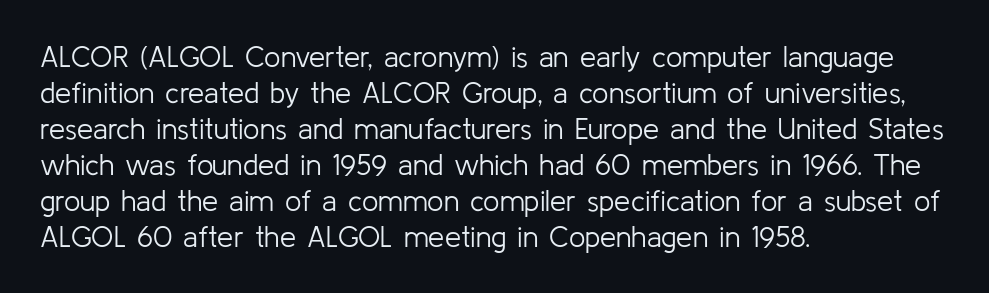
The image shows 29 px light sans-serif type, upright; set left-aligned, line spacing 1.24x, normal letter spacing, not underlined; low stroke contrast and a medium x-height.
